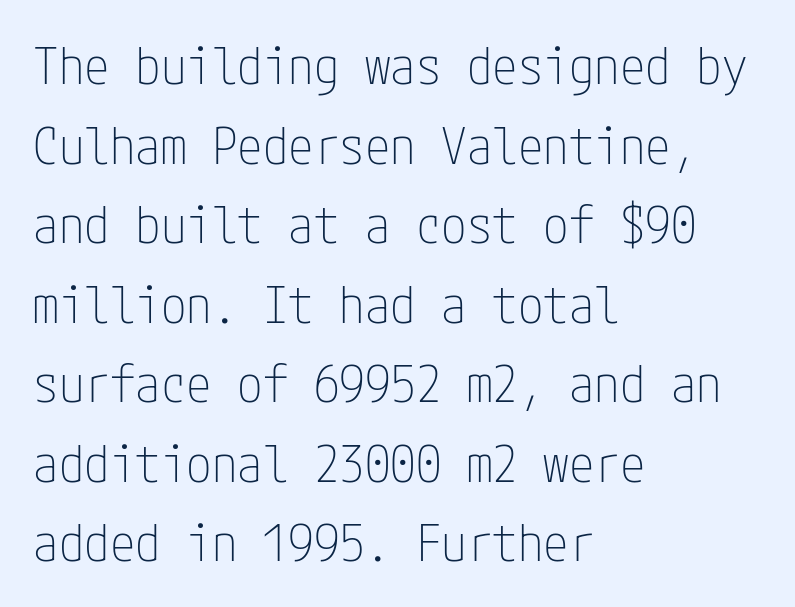
Has an underline been added? It has not. The weight tops out at a normal text grade. Does the leading feel generous? No, just average. Caption: standard tracking, unaltered. Characters remain perfectly vertical along every line. Letterform terminals end flat and unadorned throughout the passage.
